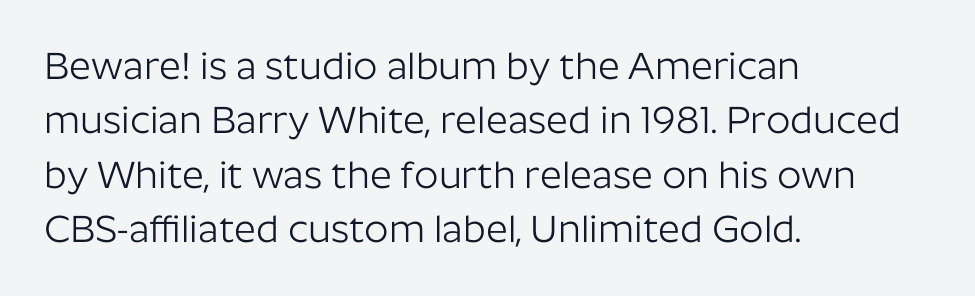
Reading down the block, your eye returns to a fixed left position each line. Horizontal bands of white between lines are of average thickness. Think of a printed novel: that variable character pitch is what you see here. Style check: upright. A sans-serif font was chosen for this passage.
